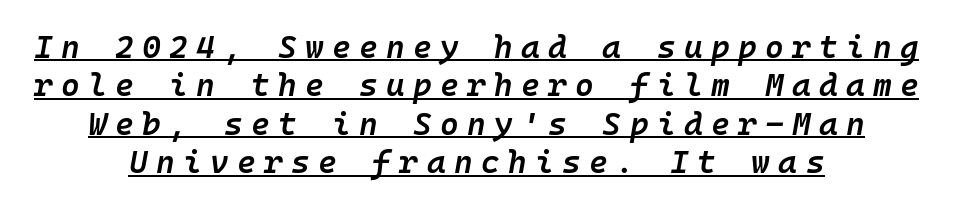
These lines have a slow, spaced-out rhythm from letter to letter. A bit beefed up — I'd call it semibold rather than bold. These lines are rendered in a fixed-pitch font. The whitespace from short lines is split evenly between both sides. Italic? Definitely — the glyphs are oblique.
